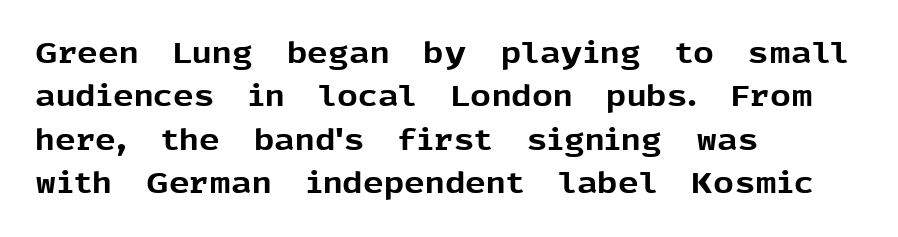
{"serif": "no", "italic": "no", "bold": "yes", "weight": "bold", "width": "normal", "x_height": "medium", "monospaced": "no", "underline": "no", "align": "left", "line_spacing": "normal", "line_spacing_ratio": 1.5, "letter_spacing": "normal", "letter_spacing_em": 0.0, "glyph_px": 29}
